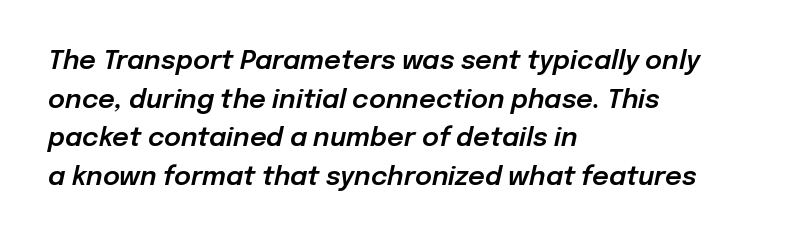
Q: Is the text italic (slanted)? A: Yes, it leans right by about 12 degrees.
Q: Is the text underlined? A: No.
Q: How is the paragraph aligned? A: Left-aligned.
Q: Is the spacing between letters normal or unusually wide? A: Normal.
Q: Is the spacing between lines tight, normal or loose? A: Normal.
